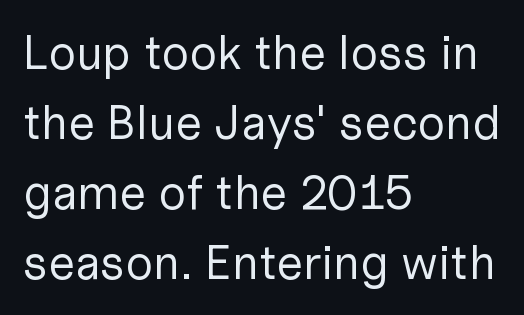
Q: Is the text bold? A: No.
Q: Is the text italic (slanted)? A: No, it is upright.
Q: Is the typeface a serif or a sans-serif typeface? A: Sans-serif.
Q: Is the text underlined? A: No.
Q: How is the paragraph aligned? A: Left-aligned.
Q: Is the spacing between letters normal or unusually wide? A: Normal.
Q: Is the spacing between lines tight, normal or loose? A: Normal.
Q: Width (condensed, normal, or wide)? A: Normal.
Q: Stroke contrast? A: Low.
Q: x-height? A: Medium.
Q: Monospaced? A: No.
